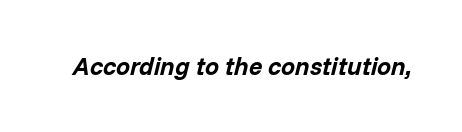
{"italic": "yes", "lean": "right", "slant_degrees": 14, "bold": "yes", "underline": "no", "letter_spacing": "normal", "letter_spacing_em": 0.0, "glyph_px": 25}
